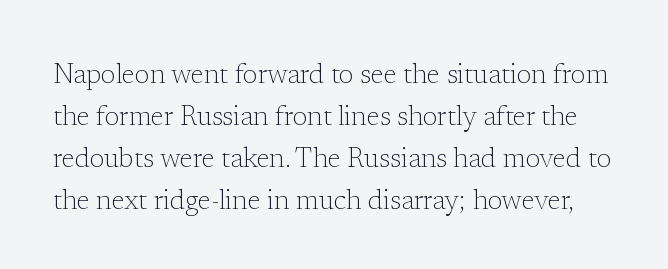
Q: Is the text bold? A: No.
Q: Is the text italic (slanted)? A: No, it is upright.
Q: Is the text underlined? A: No.
Q: Is the spacing between letters normal or unusually wide? A: Normal.
Q: Is the spacing between lines tight, normal or loose? A: Normal.
